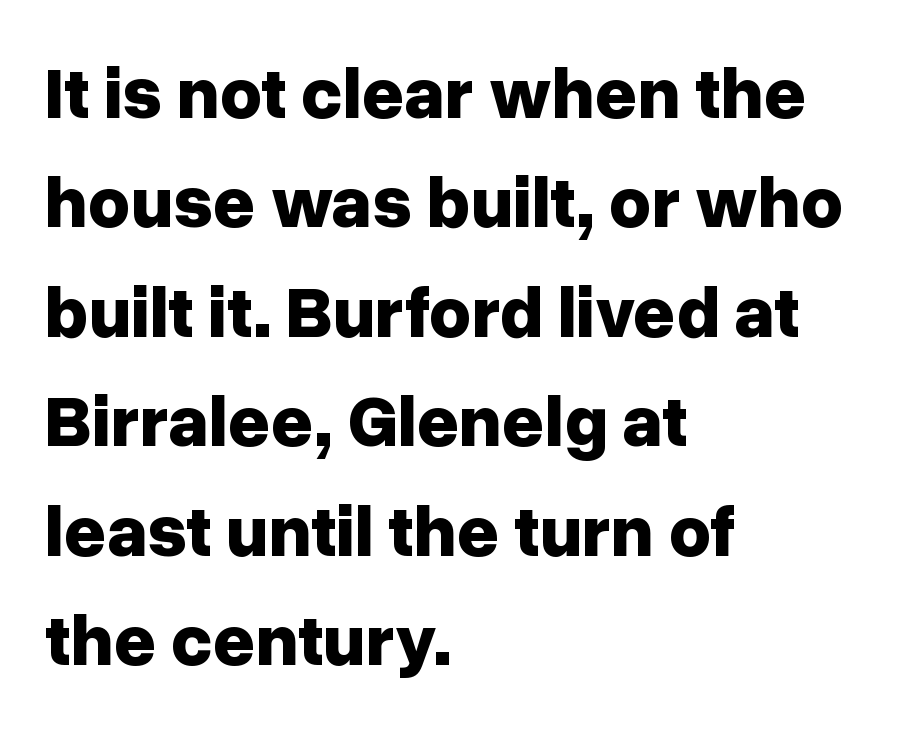
The image shows 73 px bold sans-serif type, upright; set left-aligned, normal line spacing (1.5x), normal letter spacing, not underlined; low stroke contrast and a medium x-height.
